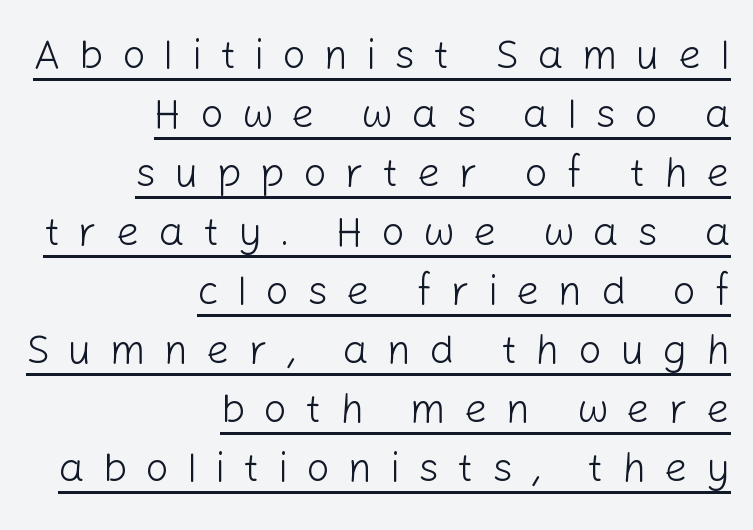
The axis of the letterforms is exactly vertical. Examine the stroke ends and you'll find no serifs. The glyphs are accompanied by a horizontal stroke just below them. Does the copy run flush right? Yes — the right margin is perfectly even.
